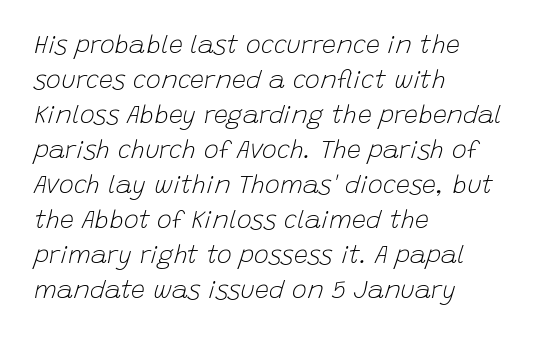
{"italic": "yes", "lean": "right", "slant_degrees": 15, "bold": "no", "underline": "no", "align": "left", "line_spacing": "normal", "line_spacing_ratio": 1.4, "letter_spacing": "normal", "letter_spacing_em": 0.0, "glyph_px": 25}
